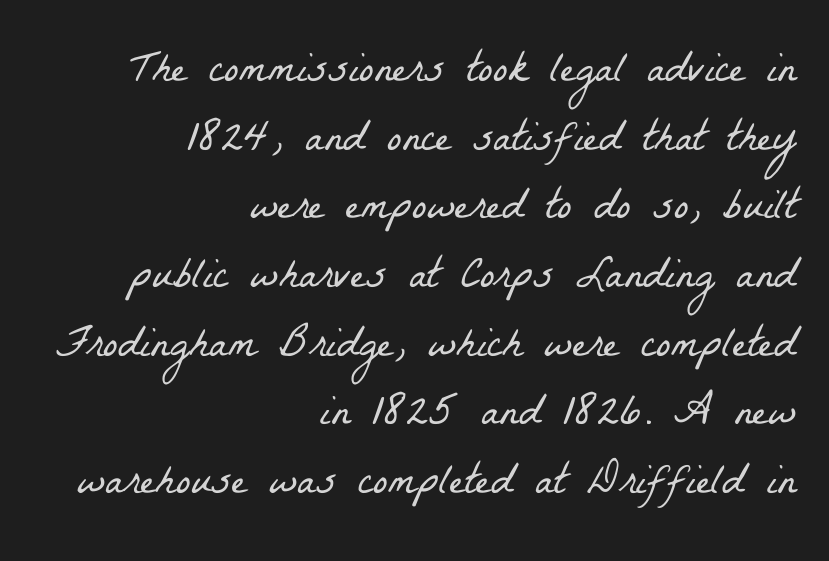
Q: Is the text bold? A: No.
Q: Is the typeface a serif or a sans-serif typeface? A: Serif.
Q: Is the text underlined? A: No.
Q: How is the paragraph aligned? A: Right-aligned.
Q: Is the spacing between letters normal or unusually wide? A: Normal.
Q: Is the spacing between lines tight, normal or loose? A: Normal.
Q: Width (condensed, normal, or wide)? A: Condensed.
Q: Stroke contrast? A: Low.
Q: x-height? A: Medium.
Q: Monospaced? A: No.
